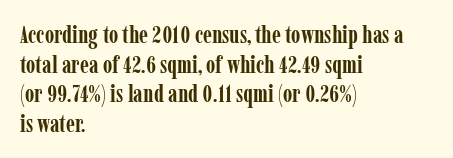
{"italic": "no", "bold": "yes", "underline": "no", "align": "left", "line_spacing_ratio": 1.23, "letter_spacing": "normal", "letter_spacing_em": 0.0, "glyph_px": 24}
